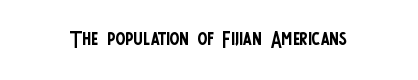
{"serif": "no", "italic": "no", "bold": "no", "weight": "regular", "width": "condensed", "stroke_contrast": "low", "x_height": "large", "monospaced": "no", "underline": "no", "letter_spacing": "normal", "letter_spacing_em": 0.0, "glyph_px": 29}
